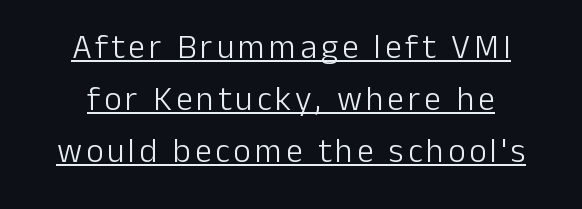
{"serif": "no", "italic": "no", "bold": "no", "weight": "light", "width": "normal", "stroke_contrast": "low", "x_height": "medium", "monospaced": "no", "underline": "yes", "align": "center", "line_spacing": "normal", "line_spacing_ratio": 1.53, "glyph_px": 34}
